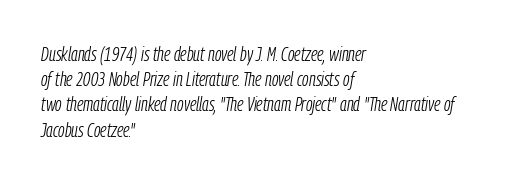
The image shows 20 px text type, italic (leaning right); set left-aligned, normal line spacing (1.26x), normal letter spacing, not underlined.
